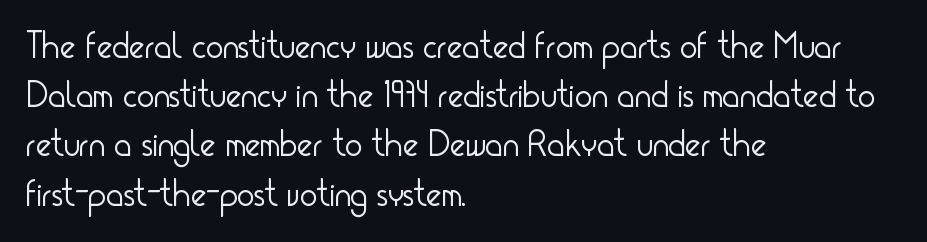
Q: Is the text bold? A: No.
Q: Is the text italic (slanted)? A: No, it is upright.
Q: Is the typeface a serif or a sans-serif typeface? A: Sans-serif.
Q: Is the text underlined? A: No.
Q: How is the paragraph aligned? A: Left-aligned.
Q: Is the spacing between letters normal or unusually wide? A: Normal.
Q: Is the spacing between lines tight, normal or loose? A: Normal.
Q: Width (condensed, normal, or wide)? A: Condensed.
Q: Stroke contrast? A: Low.
Q: x-height? A: Small.
Q: Monospaced? A: No.
